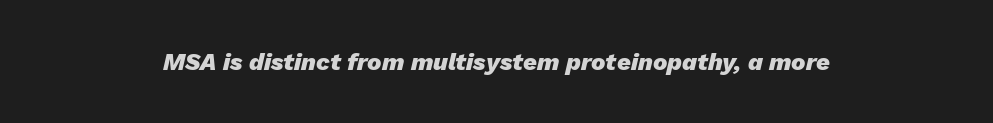
The lines are quadded center. Nobody drew a line under any word here. Typesetter's note: full bold, strokes at maximum text heaviness. Glyph-to-glyph distance matches everyday printed text. Italic: yes, the glyphs are oblique.
